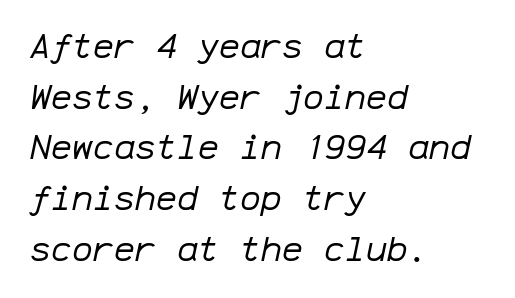
Q: Is the text bold? A: No.
Q: Is the text italic (slanted)? A: Yes, it leans right by about 12 degrees.
Q: Is the text underlined? A: No.
Q: How is the paragraph aligned? A: Left-aligned.
Q: Is the spacing between letters normal or unusually wide? A: Normal.
Q: Is the spacing between lines tight, normal or loose? A: Normal.
Q: Width (condensed, normal, or wide)? A: Normal.
Q: Stroke contrast? A: Low.
Q: x-height? A: Medium.
Q: Monospaced? A: Yes.
